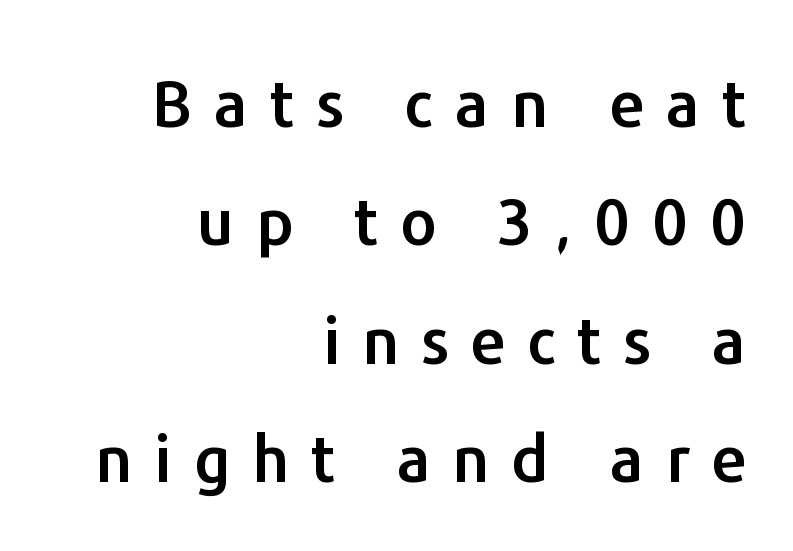
Unlike a traditional serif, this face leaves its strokes unadorned. Substantial extra tracking has been applied to these lines. Descender tails drop into unmarked territory. Looks like regular typesetting: each glyph gets only the width it needs. All the whitespace from short lines collects on the left. Italic: no, the glyphs are upright roman.
